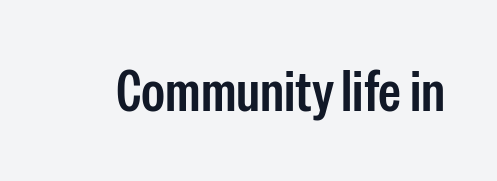
The image shows 58 px semibold, condensed sans-serif type, upright; set normal letter spacing, not underlined; low stroke contrast and a medium x-height.
